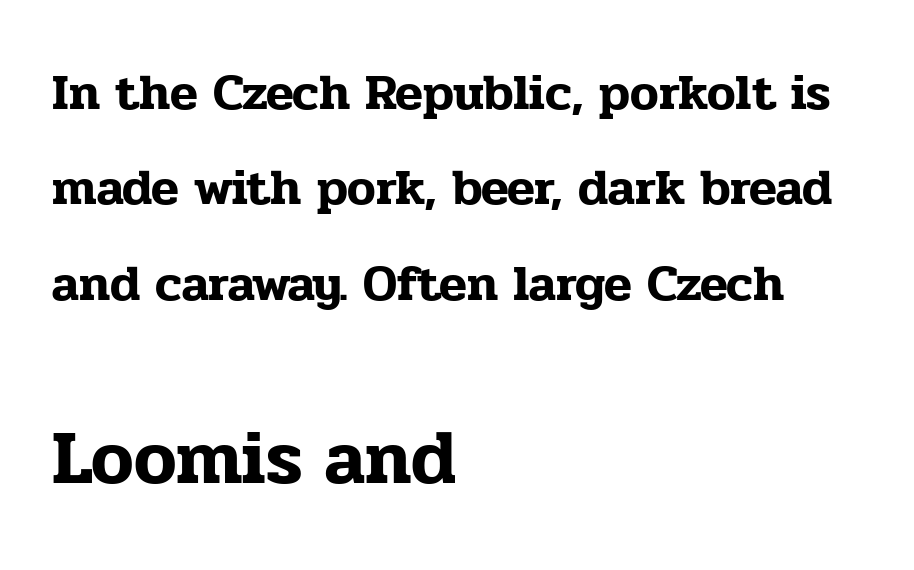
Q: Is the text italic (slanted)? A: No, it is upright.
Q: Is the typeface a serif or a sans-serif typeface? A: Serif.
Q: Is the text underlined? A: No.
Q: How is the paragraph aligned? A: Left-aligned.
Q: Is the spacing between letters normal or unusually wide? A: Normal.
Q: Which block of text is set in a larger size, the first (top) or the second (bottom)? A: The second (bottom) one.
Q: Width (condensed, normal, or wide)? A: Normal.
Q: Stroke contrast? A: Low.
Q: x-height? A: Medium.
Q: Monospaced? A: No.
